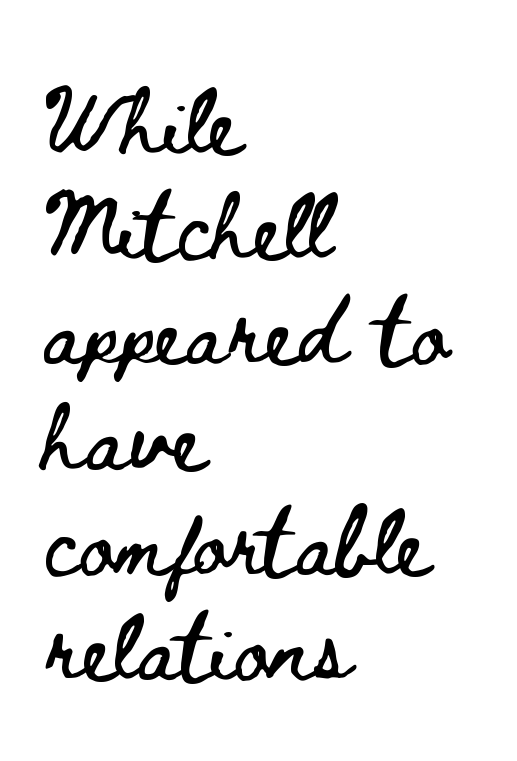
Q: Is the text underlined? A: No.
Q: How is the paragraph aligned? A: Left-aligned.
Q: Is the spacing between letters normal or unusually wide? A: Normal.
Q: Is the spacing between lines tight, normal or loose? A: Normal.
Q: Width (condensed, normal, or wide)? A: Wide.
Q: Stroke contrast? A: Low.
Q: x-height? A: Small.
Q: Monospaced? A: No.
